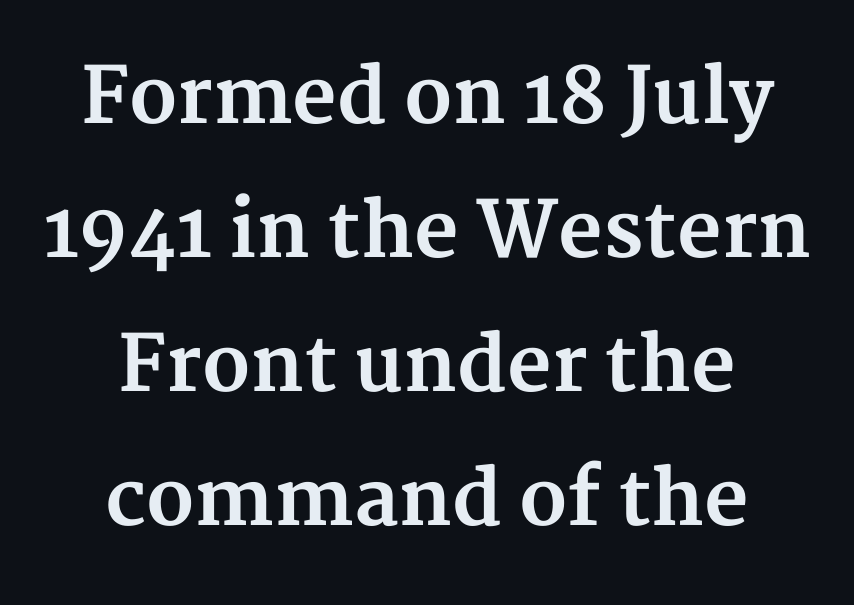
Type style note: has serifs. No extra tracking has been applied to these lines. A student would call this center alignment; a typographer would say set centered. The glyphs have the mass of a bold cut.
